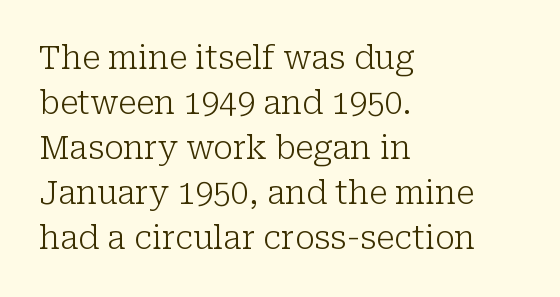
A bare baseline throughout the passage. This reads as an unemphasized weight, regular at the heaviest. Evenly set lines give the paragraph a standard silhouette. Unlike a clean sans, this face finishes its strokes with serifs. Each letter keeps its own natural width here, so spacing adapts to shape.
